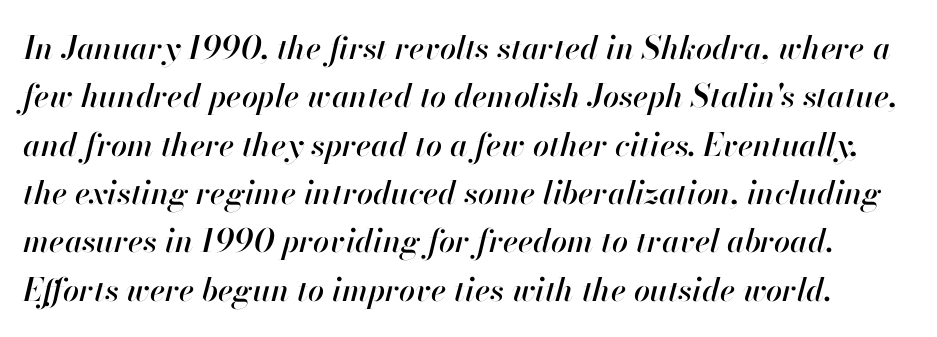
{"italic": "yes", "lean": "right", "slant_degrees": 13, "width": "normal", "stroke_contrast": "high", "x_height": "small", "monospaced": "no", "underline": "no", "line_spacing": "normal", "line_spacing_ratio": 1.51, "letter_spacing": "normal", "letter_spacing_em": 0.0, "glyph_px": 32}
